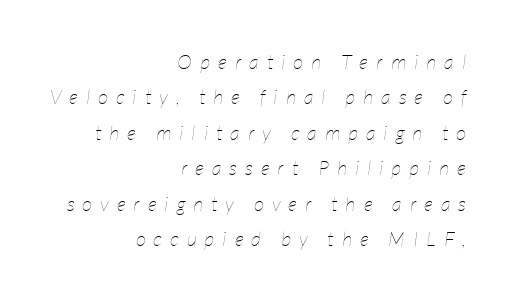
The image shows 20 px text type, italic (leaning right); set right-aligned, line spacing 1.77x, unusually wide letter spacing (+0.4 em), not underlined.
